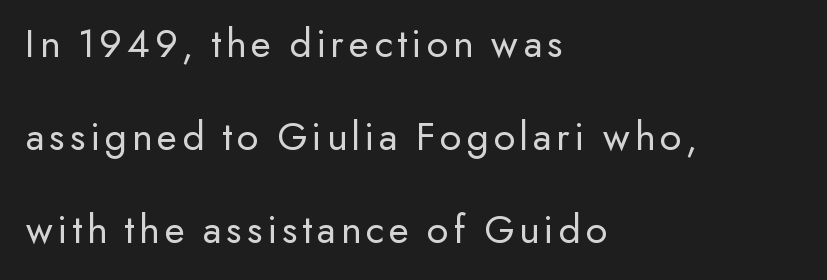
Q: Is the text bold? A: No.
Q: Is the text italic (slanted)? A: No, it is upright.
Q: Is the typeface a serif or a sans-serif typeface? A: Sans-serif.
Q: Is the text underlined? A: No.
Q: How is the paragraph aligned? A: Left-aligned.
Q: Is the spacing between lines tight, normal or loose? A: Loose.
Q: Width (condensed, normal, or wide)? A: Normal.
Q: Stroke contrast? A: Low.
Q: x-height? A: Small.
Q: Monospaced? A: No.
